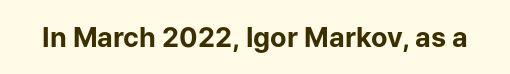
Q: Is the text bold? A: Yes.
Q: Is the text italic (slanted)? A: No, it is upright.
Q: Is the text underlined? A: No.
Q: Is the spacing between letters normal or unusually wide? A: Normal.
